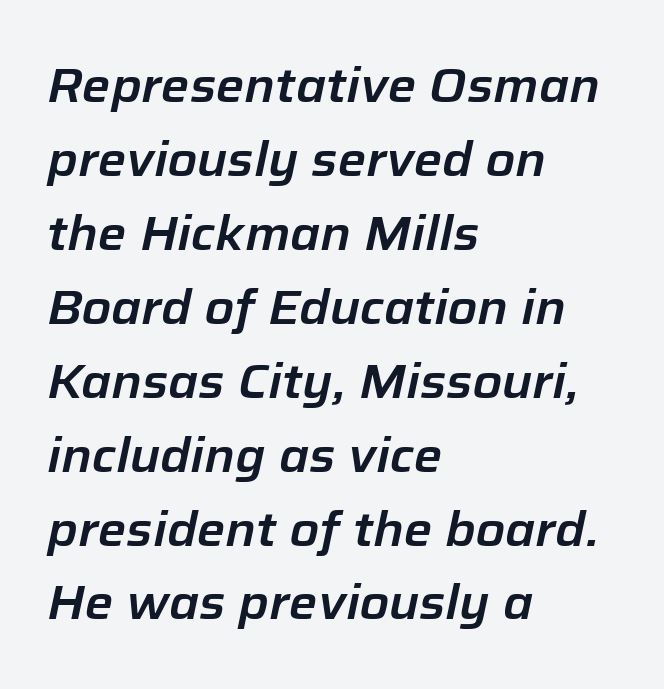
The image shows 48 px text type, italic (leaning right); set left-aligned, normal line spacing (1.54x), normal letter spacing, not underlined; low stroke contrast and a medium x-height.
